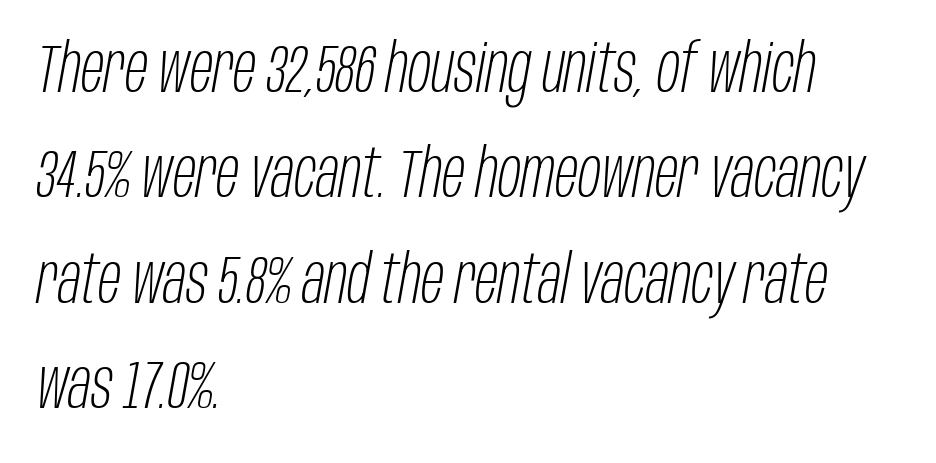
{"italic": "yes", "lean": "right", "slant_degrees": 10, "bold": "no", "weight": "light", "width": "condensed", "stroke_contrast": "low", "x_height": "large", "monospaced": "no", "underline": "no", "align": "left", "line_spacing": "normal", "line_spacing_ratio": 1.55, "letter_spacing": "normal", "letter_spacing_em": 0.0, "glyph_px": 68}
